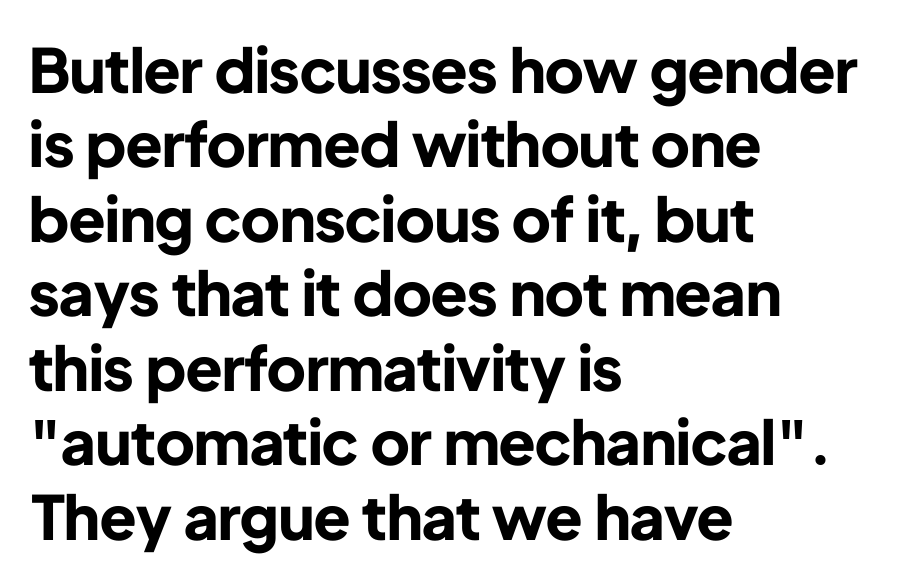
Q: Is the text bold? A: Yes.
Q: Is the text italic (slanted)? A: No, it is upright.
Q: Is the typeface a serif or a sans-serif typeface? A: Sans-serif.
Q: Is the text underlined? A: No.
Q: How is the paragraph aligned? A: Left-aligned.
Q: Is the spacing between letters normal or unusually wide? A: Normal.
Q: Width (condensed, normal, or wide)? A: Normal.
Q: Stroke contrast? A: Low.
Q: x-height? A: Medium.
Q: Monospaced? A: No.
